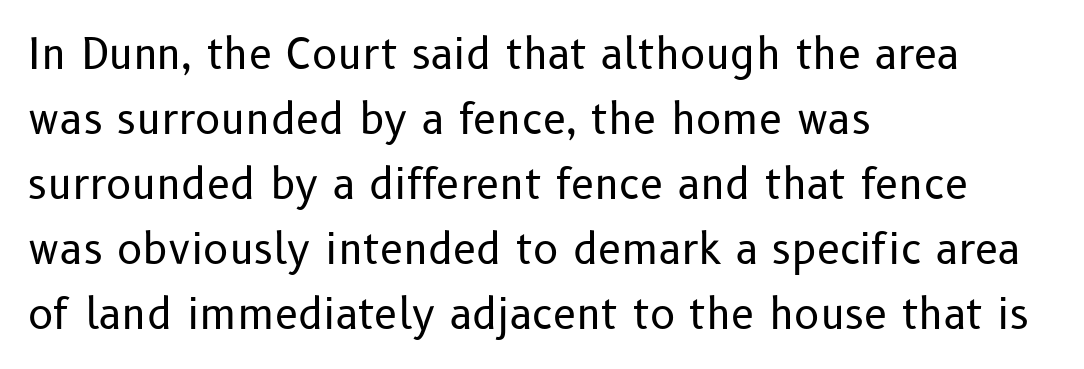
{"serif": "no", "italic": "no", "bold": "no", "weight": "regular", "width": "normal", "stroke_contrast": "low", "x_height": "medium", "monospaced": "no", "underline": "no", "align": "left", "line_spacing": "normal", "line_spacing_ratio": 1.55, "letter_spacing": "normal", "letter_spacing_em": 0.0, "glyph_px": 42}
